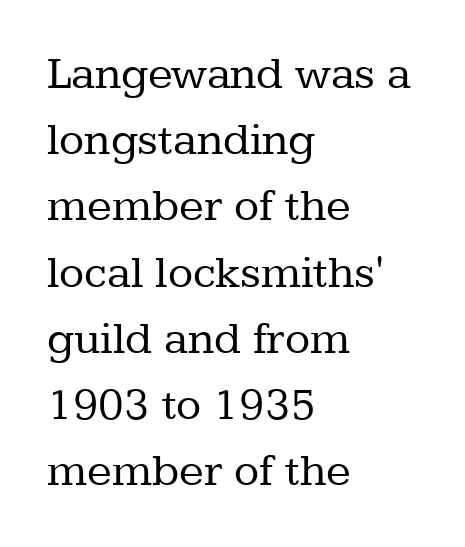
{"serif": "yes", "italic": "no", "bold": "no", "weight": "regular", "width": "normal", "stroke_contrast": "low", "x_height": "medium", "monospaced": "no", "underline": "no", "align": "left", "line_spacing": "normal", "line_spacing_ratio": 1.44, "letter_spacing": "normal", "letter_spacing_em": 0.0, "glyph_px": 46}
